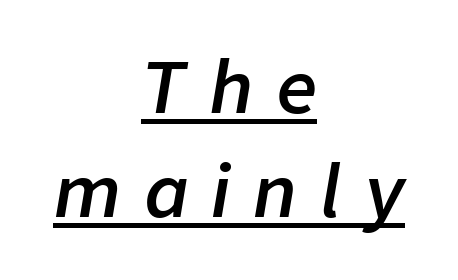
The sample has been set in demibold, a notch under bold. Every word sits above its own underline. Layout note: lines centered. A typesetter would call this proportional, since set widths differ per character. If you measured baseline to baseline, you'd find a middling distance.
